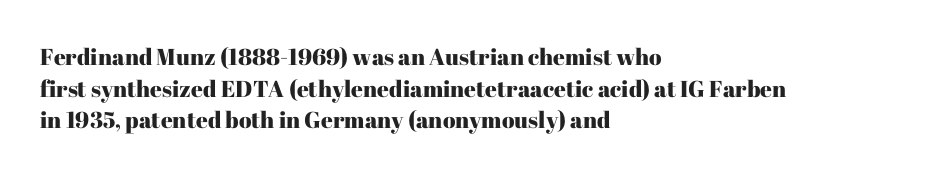
{"italic": "no", "underline": "no", "align": "left", "line_spacing": "normal", "line_spacing_ratio": 1.37, "letter_spacing": "normal", "letter_spacing_em": 0.0, "glyph_px": 23}
